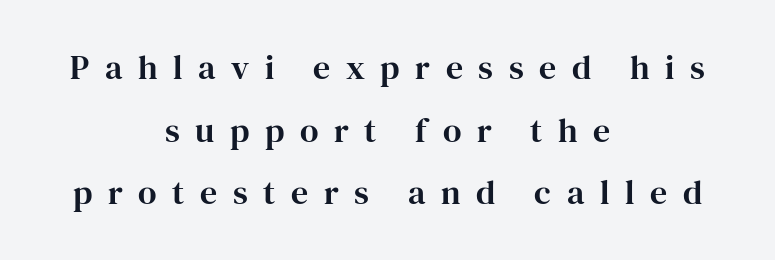
{"serif": "yes", "italic": "no", "width": "normal", "stroke_contrast": "high", "x_height": "medium", "monospaced": "no", "underline": "no", "align": "center", "line_spacing_ratio": 1.84, "letter_spacing": "wide", "letter_spacing_em": 0.46, "glyph_px": 34}
